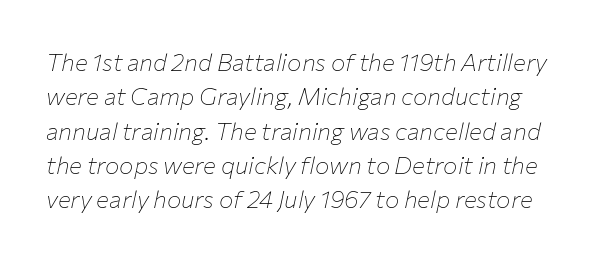
Emphasis-style slanted type is in use. The gap between lines stays unmarked. The letterforms sit shoulder to shoulder at normal distance. Notice how descenders clear the ascenders below comfortably — that's standard leading.
